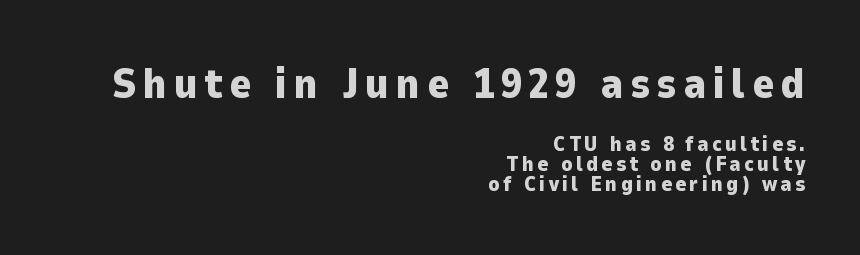
The image shows 42 px heavy sans-serif type, upright; set right-aligned, tight line spacing (0.96x), not underlined; the first (top) block is 2.0x larger; low stroke contrast and a medium x-height.
